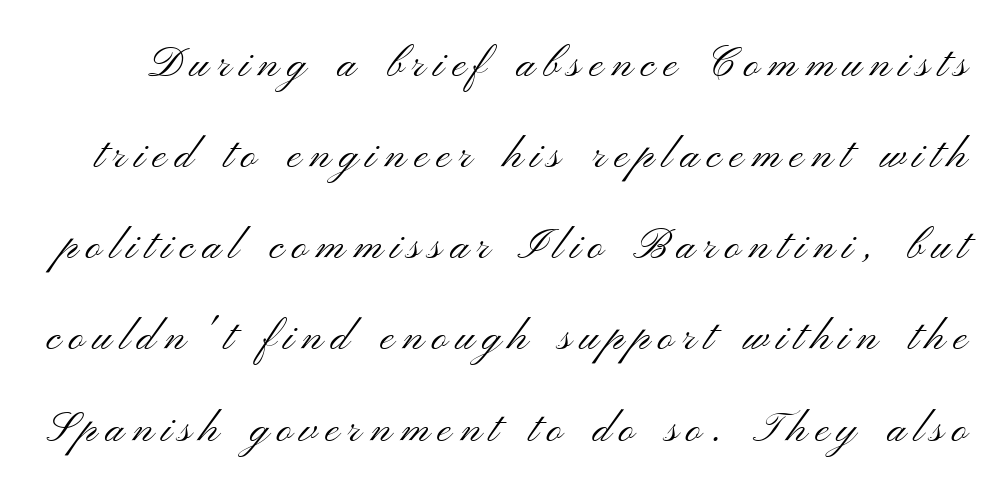
You could not count columns in this text — the font is proportionally spaced. Words appear elongated and porous because spacing is wide. Serif or sans? Sans — the stroke terminals are bare. No extra ink here — the face is not bold.
